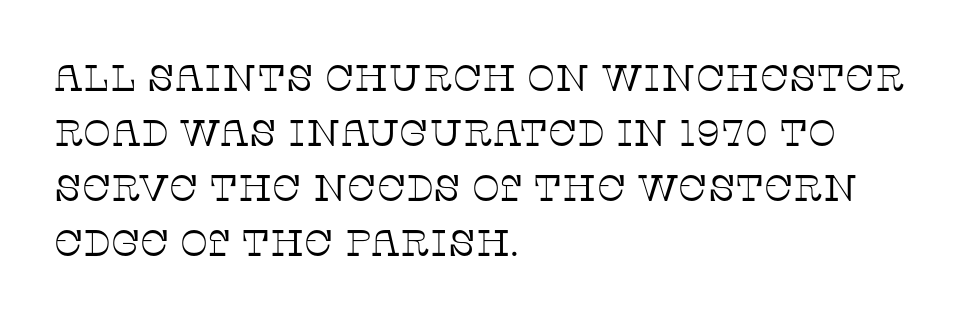
The block of text has a typical density, with ordinary space between rows. The type sits square on the baseline with zero lean. The face used here is proportionally spaced, like ordinary book or web type. Beneath every word, the page is bare.
